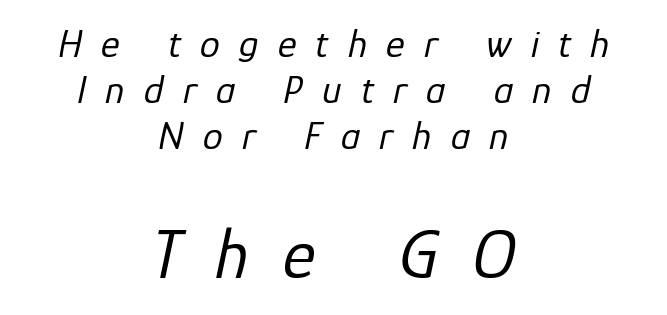
The image shows 70 px regular-weight type, italic (leaning right); set centered, tight line spacing (1.15x), unusually wide letter spacing (+0.48 em), not underlined; the second (bottom) block is 1.75x larger; low stroke contrast and a medium x-height.
